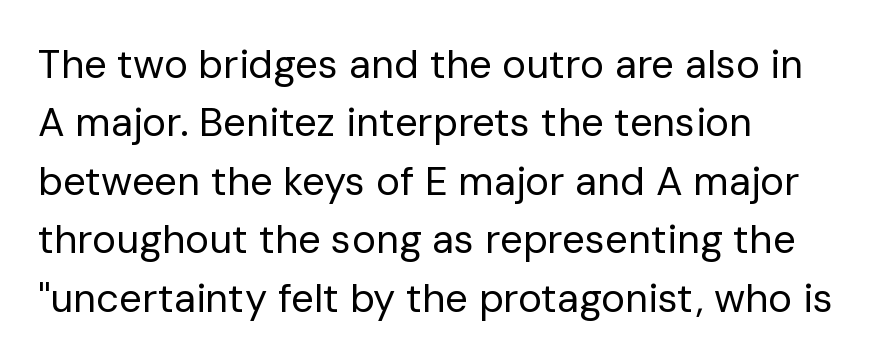
The space between consecutive lines is moderate. The face used here is a sans, in the tradition of grotesques and geometrics. The gap between lines stays unmarked. Teacher's note: observe the even left margin — that is flush-left alignment. Posture: vertical. This sample has the flowing, uneven cadence of proportional lettering.
